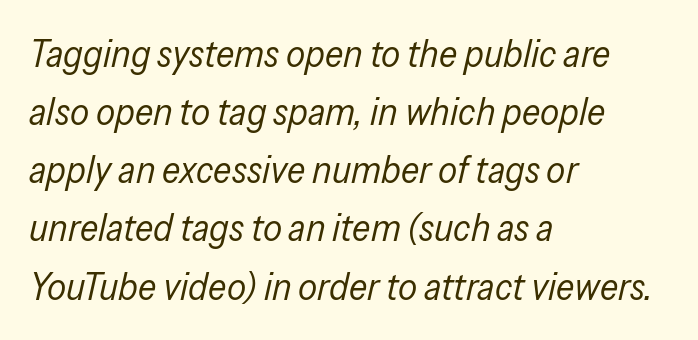
Is the type heavy? It reads as light-to-regular instead. Compared with typical body copy, the letter spacing here is the same. In terms of leading, this rendering sits right in the middle. The rag falls on the right side of this text block.
